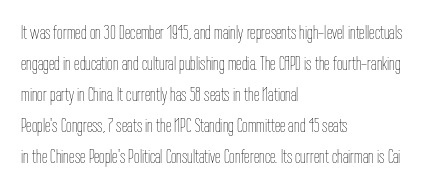
Q: Is the text bold? A: No.
Q: Is the text italic (slanted)? A: No, it is upright.
Q: Is the text underlined? A: No.
Q: How is the paragraph aligned? A: Left-aligned.
Q: Is the spacing between letters normal or unusually wide? A: Normal.
Q: Is the spacing between lines tight, normal or loose? A: Normal.
